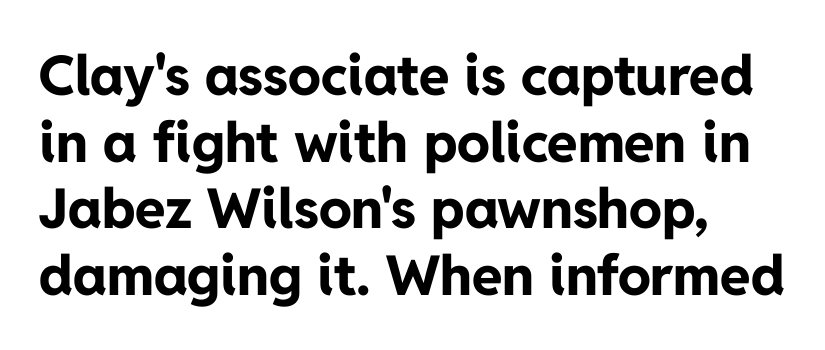
Students, note that the glyphs here touch the page at normal intervals. The face used here is proportionally spaced, like ordinary book or web type. Strokes here are thick enough to call this a true bold. The specimen omits any rule beneath the text block's lines.
